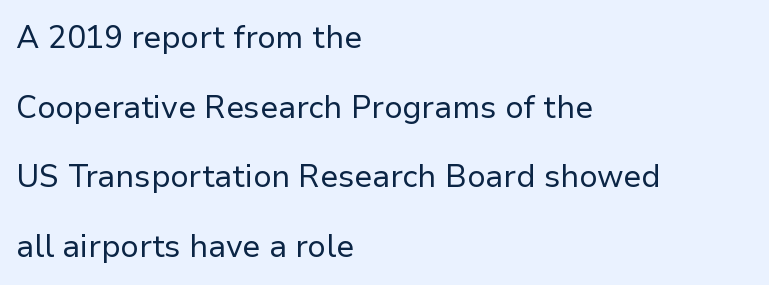
{"serif": "no", "italic": "no", "bold": "no", "weight": "regular", "width": "normal", "stroke_contrast": "low", "x_height": "medium", "monospaced": "no", "underline": "no", "align": "left", "line_spacing": "loose", "line_spacing_ratio": 2.25, "letter_spacing": "normal", "letter_spacing_em": 0.0, "glyph_px": 31}
